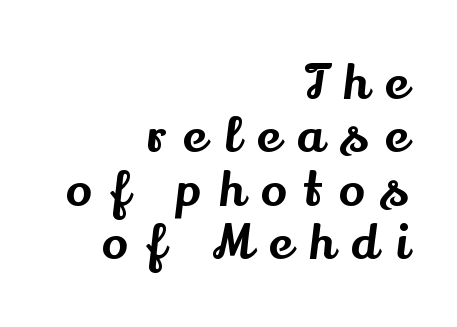
Q: Is the text italic (slanted)? A: Yes.
Q: Is the typeface a serif or a sans-serif typeface? A: Serif.
Q: Is the text underlined? A: No.
Q: How is the paragraph aligned? A: Right-aligned.
Q: Is the spacing between letters normal or unusually wide? A: Unusually wide.
Q: Is the spacing between lines tight, normal or loose? A: Tight.
Q: Width (condensed, normal, or wide)? A: Normal.
Q: Stroke contrast? A: Medium.
Q: x-height? A: Small.
Q: Monospaced? A: No.
